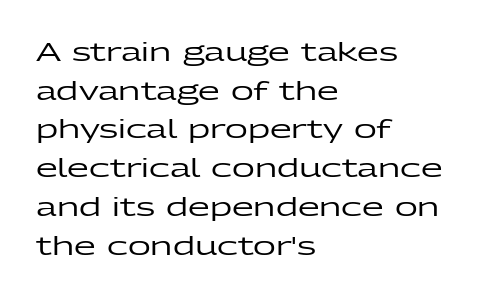
The image shows 25 px text type, upright; set left-aligned, normal line spacing (1.55x), normal letter spacing, not underlined.
